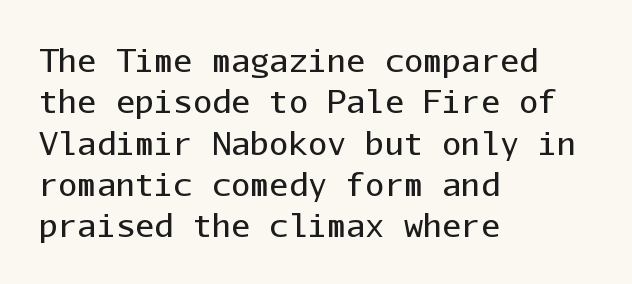
Q: Is the text bold? A: No.
Q: Is the text italic (slanted)? A: No, it is upright.
Q: Is the typeface a serif or a sans-serif typeface? A: Sans-serif.
Q: Is the text underlined? A: No.
Q: How is the paragraph aligned? A: Left-aligned.
Q: Is the spacing between letters normal or unusually wide? A: Normal.
Q: Is the spacing between lines tight, normal or loose? A: Normal.
Q: Width (condensed, normal, or wide)? A: Normal.
Q: Stroke contrast? A: Low.
Q: x-height? A: Medium.
Q: Monospaced? A: Yes.
